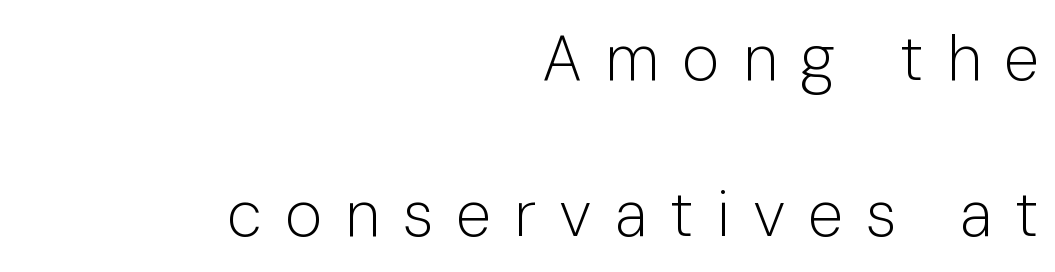
{"serif": "no", "italic": "no", "bold": "no", "weight": "light", "width": "normal", "stroke_contrast": "low", "x_height": "medium", "monospaced": "no", "underline": "no", "align": "right", "line_spacing": "loose", "line_spacing_ratio": 2.43, "letter_spacing": "wide", "letter_spacing_em": 0.36, "glyph_px": 64}
